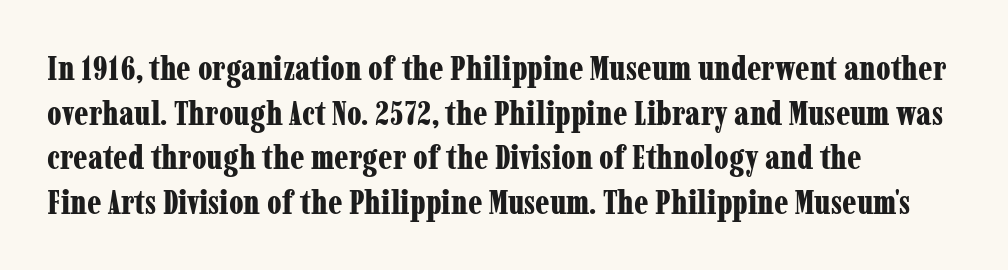
Q: Is the text bold? A: Yes.
Q: Is the text italic (slanted)? A: No, it is upright.
Q: Is the typeface a serif or a sans-serif typeface? A: Serif.
Q: Is the text underlined? A: No.
Q: How is the paragraph aligned? A: Left-aligned.
Q: Is the spacing between letters normal or unusually wide? A: Normal.
Q: Is the spacing between lines tight, normal or loose? A: Normal.
Q: Width (condensed, normal, or wide)? A: Condensed.
Q: Stroke contrast? A: Low.
Q: x-height? A: Medium.
Q: Monospaced? A: No.
